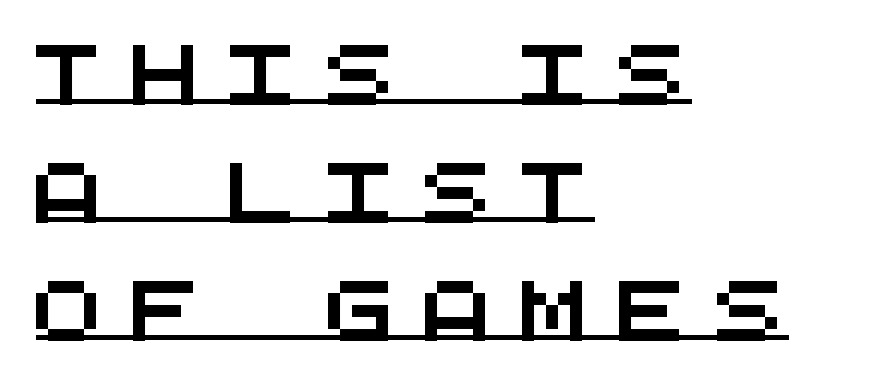
The image shows 60 px wide sans-serif type, monospaced; set left-aligned, loose line spacing (1.97x), unusually wide letter spacing (+0.42 em), underlined; medium stroke contrast and a large x-height.
